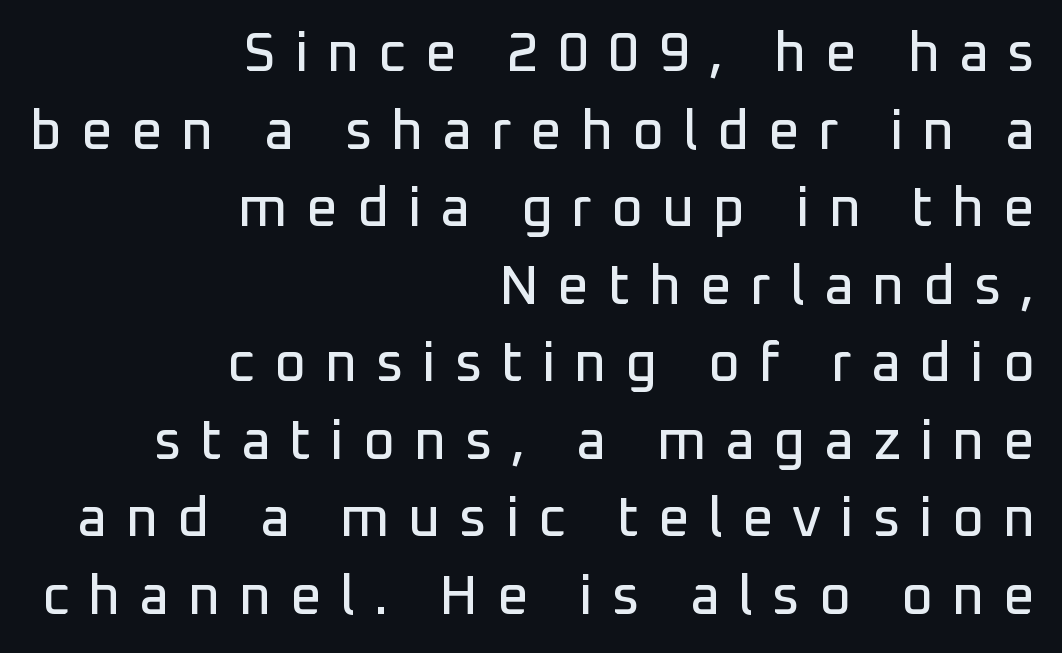
{"serif": "no", "italic": "no", "width": "normal", "stroke_contrast": "low", "x_height": "medium", "monospaced": "no", "underline": "no", "align": "right", "line_spacing": "normal", "line_spacing_ratio": 1.41, "letter_spacing": "wide", "letter_spacing_em": 0.34, "glyph_px": 55}
